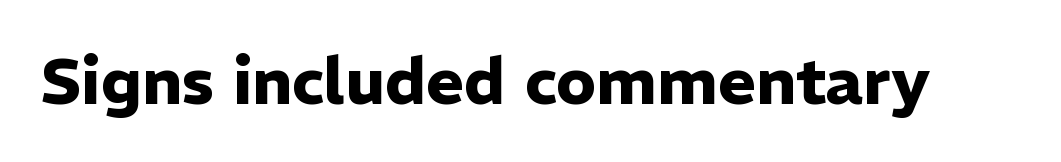
{"serif": "no", "italic": "no", "bold": "yes", "weight": "heavy", "width": "normal", "stroke_contrast": "low", "x_height": "medium", "monospaced": "no", "underline": "no", "letter_spacing": "normal", "letter_spacing_em": 0.0, "glyph_px": 65}
